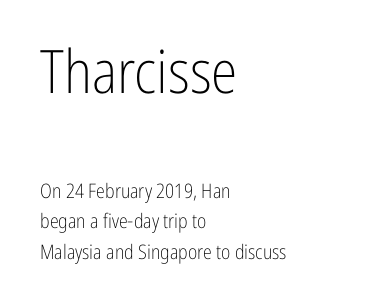
Q: Is the text bold? A: No.
Q: Is the text italic (slanted)? A: No, it is upright.
Q: Is the typeface a serif or a sans-serif typeface? A: Sans-serif.
Q: Is the text underlined? A: No.
Q: How is the paragraph aligned? A: Left-aligned.
Q: Is the spacing between letters normal or unusually wide? A: Normal.
Q: Is the spacing between lines tight, normal or loose? A: Normal.
Q: Which block of text is set in a larger size, the first (top) or the second (bottom)? A: The first (top) one.
Q: Width (condensed, normal, or wide)? A: Condensed.
Q: Stroke contrast? A: Low.
Q: x-height? A: Medium.
Q: Monospaced? A: No.
